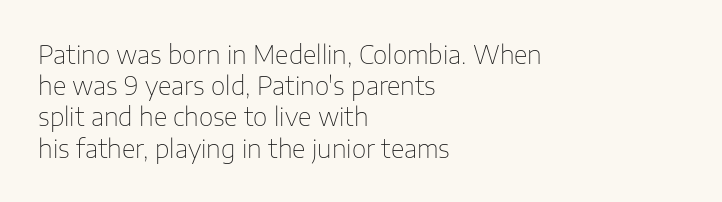
Q: Is the text bold? A: No.
Q: Is the text italic (slanted)? A: No, it is upright.
Q: Is the text underlined? A: No.
Q: How is the paragraph aligned? A: Left-aligned.
Q: Is the spacing between letters normal or unusually wide? A: Normal.
Q: Is the spacing between lines tight, normal or loose? A: Normal.
